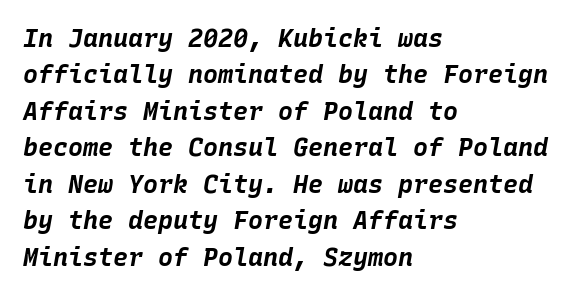
{"italic": "yes", "lean": "right", "slant_degrees": 10, "bold": "yes", "underline": "no", "align": "left", "line_spacing": "normal", "line_spacing_ratio": 1.46, "letter_spacing": "normal", "letter_spacing_em": 0.0, "glyph_px": 25}
